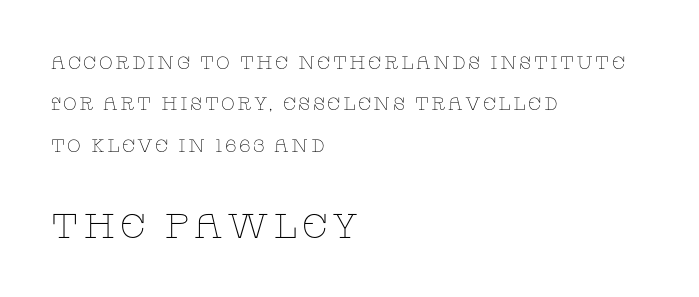
The image shows 35 px thin, wide serif type, upright; set left-aligned, loose line spacing (2.3x), not underlined; the second (bottom) block is 1.94x larger; low stroke contrast and a large x-height.
